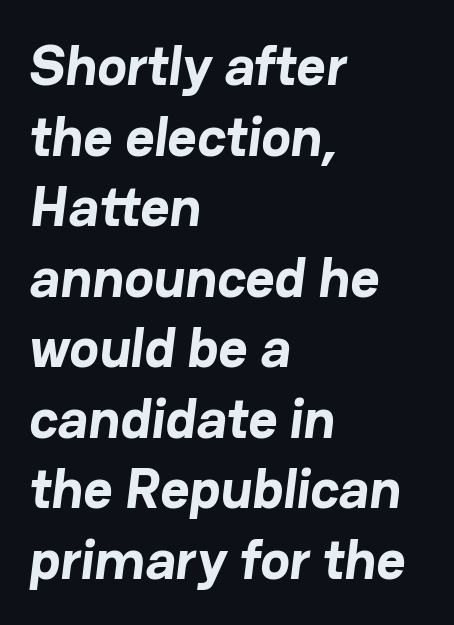
{"serif": "no", "bold": "yes", "weight": "bold", "width": "normal", "stroke_contrast": "low", "x_height": "medium", "monospaced": "no", "underline": "no", "align": "left", "line_spacing": "normal", "line_spacing_ratio": 1.26, "letter_spacing": "normal", "letter_spacing_em": 0.0, "glyph_px": 56}
